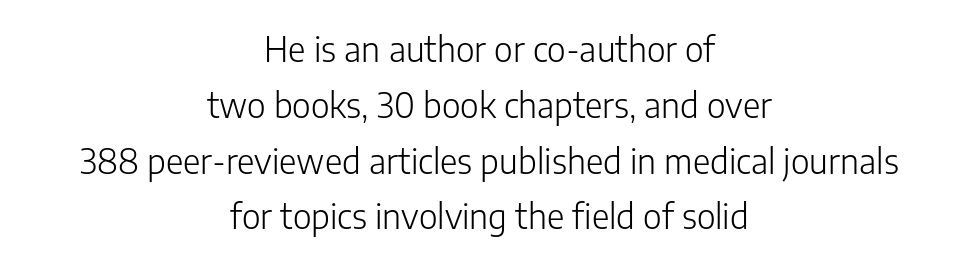
The image shows 34 px light sans-serif type, upright; set centered, normal line spacing (1.64x), normal letter spacing, not underlined; low stroke contrast and a medium x-height.
